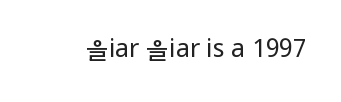
The rendering keeps characters at their native spacing. The font sits on the lighter half of the weight spectrum, regular included. Quick note: underline off. Is there any slant? The stems are plumb.
